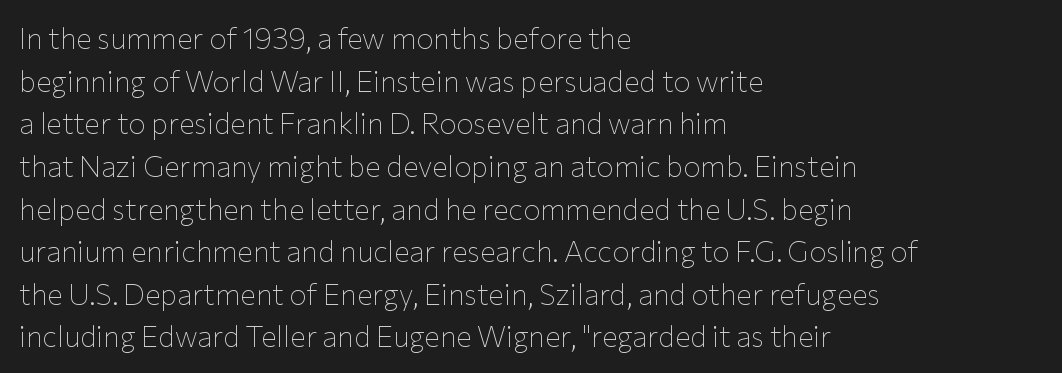
{"serif": "no", "italic": "no", "bold": "no", "weight": "thin", "width": "normal", "stroke_contrast": "low", "x_height": "medium", "monospaced": "no", "underline": "no", "align": "left", "line_spacing": "normal", "line_spacing_ratio": 1.47, "letter_spacing": "normal", "letter_spacing_em": 0.0, "glyph_px": 29}
